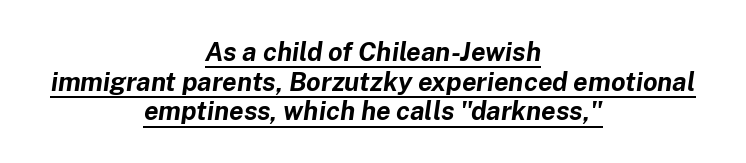
{"italic": "yes", "lean": "right", "slant_degrees": 8, "bold": "yes", "underline": "yes", "align": "center", "line_spacing": "tight", "line_spacing_ratio": 1.14, "letter_spacing": "normal", "letter_spacing_em": 0.0, "glyph_px": 26}
